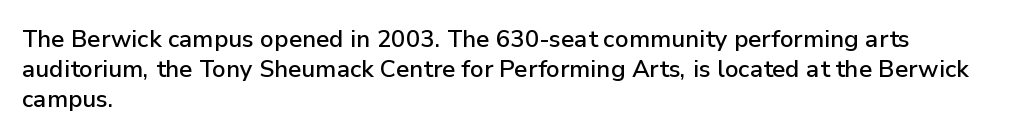
{"italic": "no", "underline": "no", "align": "left", "line_spacing": "normal", "line_spacing_ratio": 1.26, "letter_spacing": "normal", "letter_spacing_em": 0.0, "glyph_px": 24}
